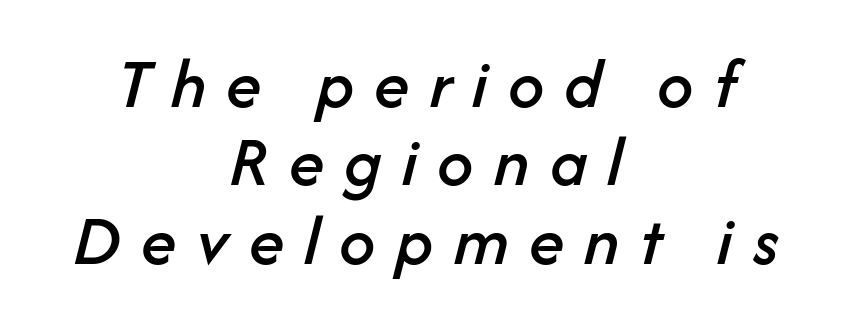
{"italic": "yes", "lean": "right", "slant_degrees": 14, "width": "normal", "stroke_contrast": "low", "x_height": "medium", "monospaced": "no", "underline": "no", "align": "center", "line_spacing": "tight", "line_spacing_ratio": 1.09, "letter_spacing": "wide", "letter_spacing_em": 0.28, "glyph_px": 72}
